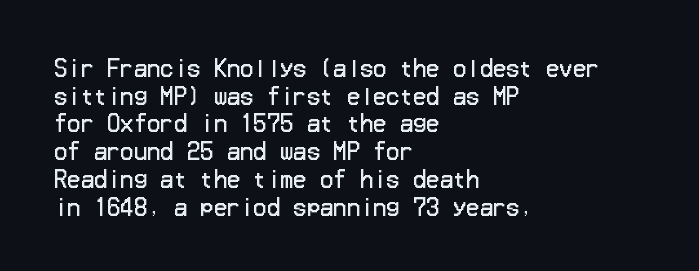
The typeface has the unassuming heft of standard copy or less. Vertical strokes here are truly vertical. A clean baseline with only descenders dipping below it. Default kerning and tracking; the words read as compact shapes.
